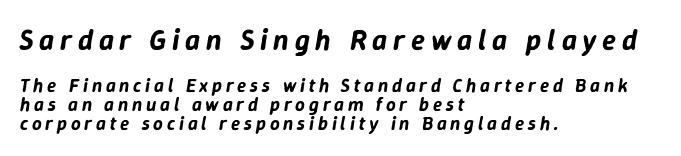
Caption: multi-line text, flush left, ragged right. A typesetter would call this proportional, since set widths differ per character. Compared with ordinary roman type, these characters are visibly tilted. Type without underlining.
